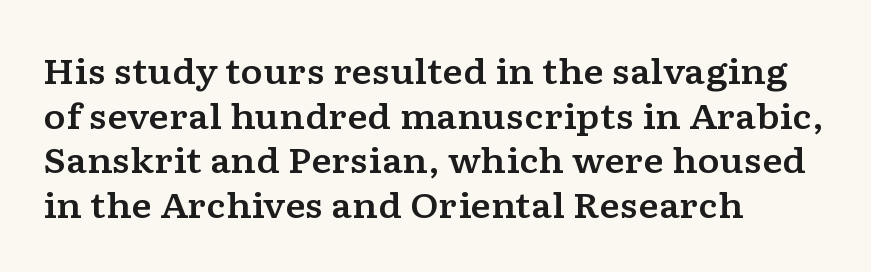
{"serif": "yes", "italic": "no", "width": "wide", "stroke_contrast": "low", "x_height": "medium", "monospaced": "no", "underline": "no", "align": "left", "line_spacing": "normal", "line_spacing_ratio": 1.31, "letter_spacing": "normal", "letter_spacing_em": 0.0, "glyph_px": 34}
